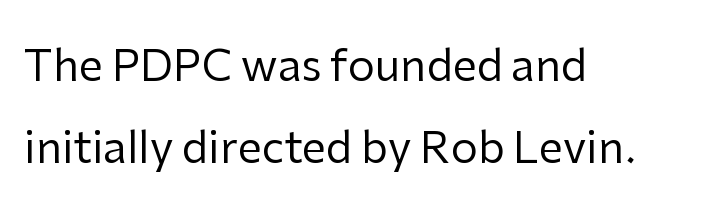
The typesetter chose a ragged-right arrangement here. Honestly, there is no underline to notice here at all. Is there much room between lines? Yes — plenty of vertical air separates them. The line texture is even and compact thanks to regular tracking.
